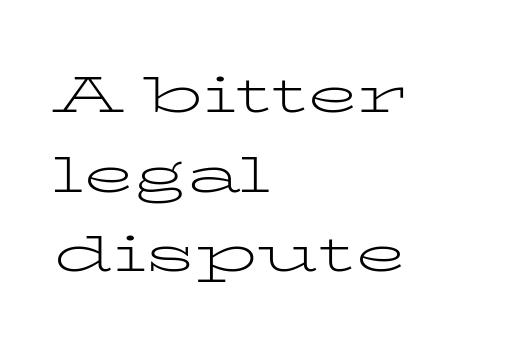
Q: Is the text bold? A: No.
Q: Is the text italic (slanted)? A: No, it is upright.
Q: Is the typeface a serif or a sans-serif typeface? A: Serif.
Q: Is the text underlined? A: No.
Q: How is the paragraph aligned? A: Left-aligned.
Q: Is the spacing between letters normal or unusually wide? A: Normal.
Q: Is the spacing between lines tight, normal or loose? A: Normal.
Q: Width (condensed, normal, or wide)? A: Wide.
Q: Stroke contrast? A: Low.
Q: x-height? A: Medium.
Q: Monospaced? A: No.
